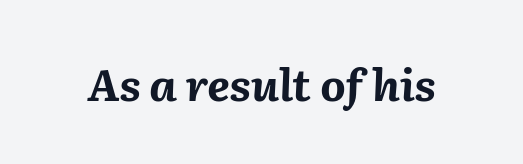
The image shows 44 px bold type, italic (leaning right); set normal letter spacing, not underlined; medium stroke contrast and a medium x-height.
